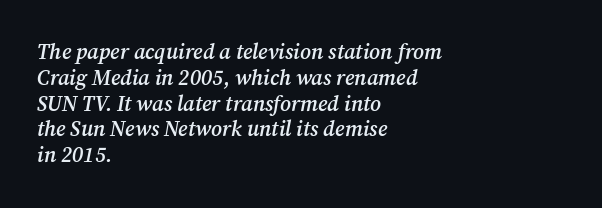
{"italic": "yes", "lean": "right", "slant_degrees": 12, "bold": "semi", "underline": "no", "align": "left", "line_spacing_ratio": 1.23, "letter_spacing": "normal", "letter_spacing_em": 0.0, "glyph_px": 21}
